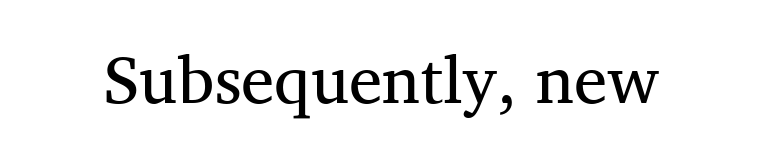
{"serif": "yes", "italic": "no", "bold": "no", "weight": "regular", "width": "normal", "stroke_contrast": "medium", "x_height": "medium", "monospaced": "no", "underline": "no", "letter_spacing": "normal", "letter_spacing_em": 0.0, "glyph_px": 67}
